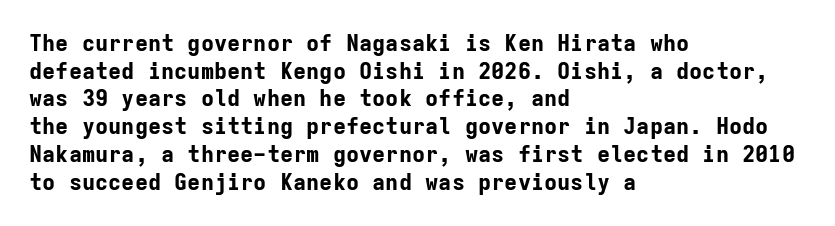
Q: Is the text bold? A: Yes.
Q: Is the text italic (slanted)? A: No, it is upright.
Q: Is the text underlined? A: No.
Q: How is the paragraph aligned? A: Left-aligned.
Q: Is the spacing between letters normal or unusually wide? A: Normal.
Q: Is the spacing between lines tight, normal or loose? A: Normal.
